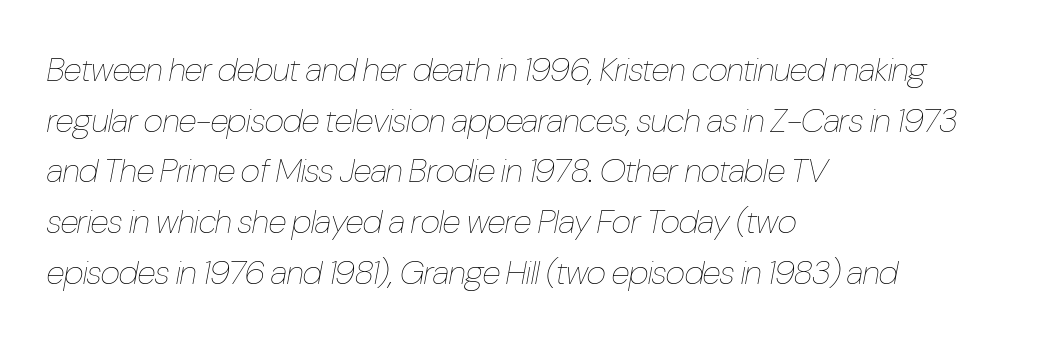
{"italic": "yes", "lean": "right", "slant_degrees": 10, "bold": "no", "weight": "thin", "width": "condensed", "stroke_contrast": "low", "x_height": "medium", "monospaced": "no", "underline": "no", "align": "left", "line_spacing": "normal", "line_spacing_ratio": 1.49, "letter_spacing": "normal", "letter_spacing_em": 0.0, "glyph_px": 34}
